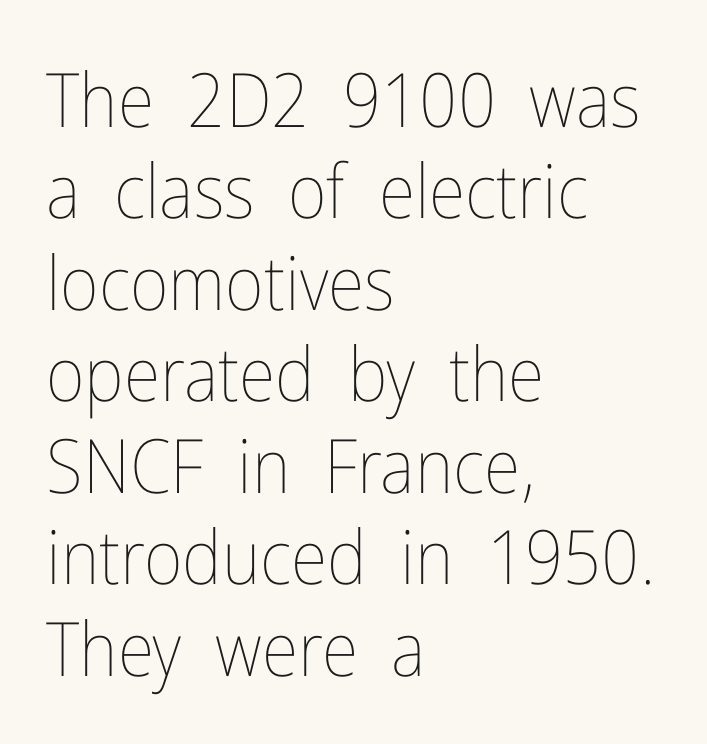
{"italic": "no", "bold": "no", "weight": "thin", "width": "condensed", "stroke_contrast": "low", "x_height": "medium", "monospaced": "no", "underline": "no", "align": "left", "line_spacing_ratio": 1.22, "letter_spacing": "normal", "letter_spacing_em": 0.0, "glyph_px": 75}
